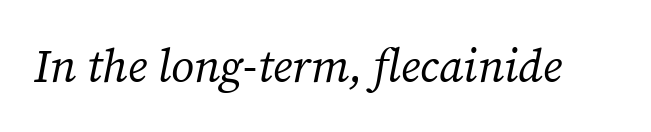
Q: Is the text bold? A: No.
Q: Is the text italic (slanted)? A: Yes, it leans right by about 12 degrees.
Q: Is the typeface a serif or a sans-serif typeface? A: Serif.
Q: Is the text underlined? A: No.
Q: Is the spacing between letters normal or unusually wide? A: Normal.
Q: Width (condensed, normal, or wide)? A: Normal.
Q: Stroke contrast? A: Medium.
Q: x-height? A: Medium.
Q: Monospaced? A: No.
